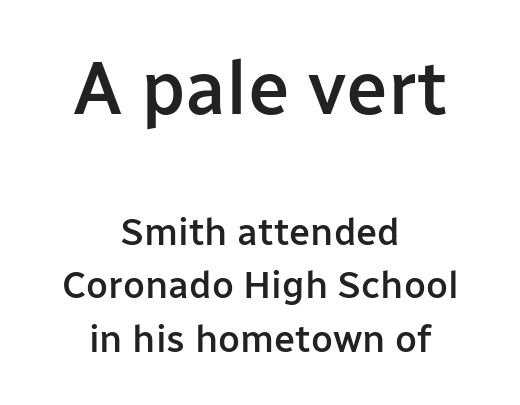
Q: Is the text bold? A: Semi-bold.
Q: Is the text italic (slanted)? A: No, it is upright.
Q: Is the typeface a serif or a sans-serif typeface? A: Sans-serif.
Q: Is the text underlined? A: No.
Q: How is the paragraph aligned? A: Centered.
Q: Is the spacing between letters normal or unusually wide? A: Normal.
Q: Is the spacing between lines tight, normal or loose? A: Normal.
Q: Which block of text is set in a larger size, the first (top) or the second (bottom)? A: The first (top) one.
Q: Width (condensed, normal, or wide)? A: Normal.
Q: Stroke contrast? A: Low.
Q: x-height? A: Medium.
Q: Monospaced? A: No.
